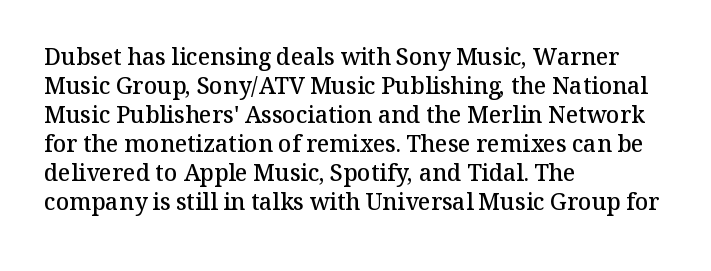
The image shows 23 px text type, upright; set left-aligned, normal line spacing (1.26x), normal letter spacing, not underlined.
